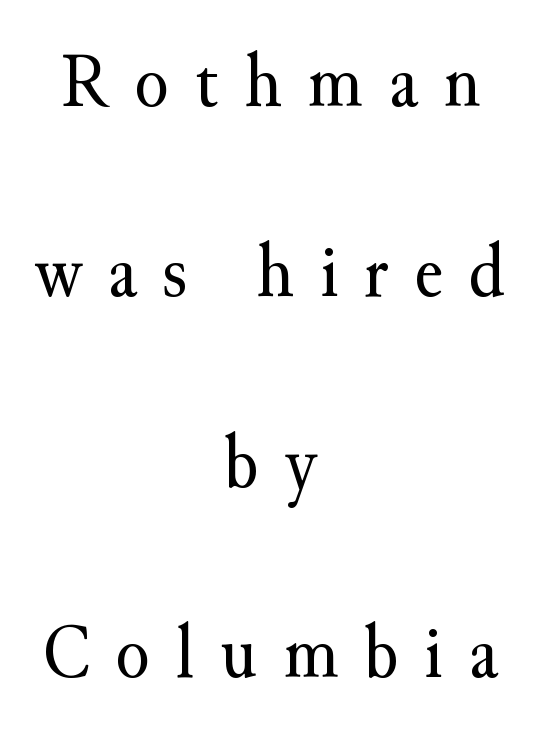
Q: Is the text bold? A: No.
Q: Is the text italic (slanted)? A: No, it is upright.
Q: Is the typeface a serif or a sans-serif typeface? A: Serif.
Q: Is the text underlined? A: No.
Q: How is the paragraph aligned? A: Centered.
Q: Is the spacing between letters normal or unusually wide? A: Unusually wide.
Q: Is the spacing between lines tight, normal or loose? A: Loose.
Q: Width (condensed, normal, or wide)? A: Normal.
Q: Stroke contrast? A: Medium.
Q: x-height? A: Small.
Q: Monospaced? A: No.
